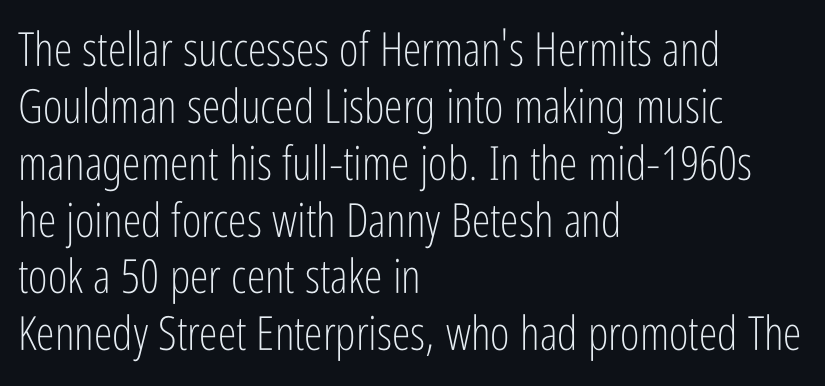
Type without underlining. The line texture is even and compact thanks to regular tracking. Each letter keeps its own natural width here, so spacing adapts to shape. Weight: regular or lighter.
